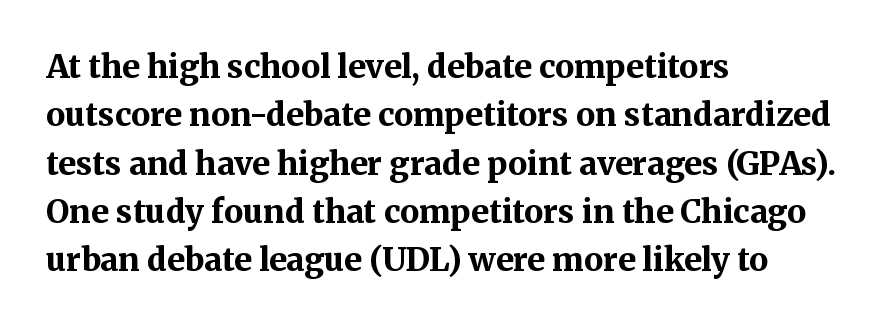
The image shows 32 px bold serif type, upright; set left-aligned, normal line spacing (1.51x), normal letter spacing, not underlined; medium stroke contrast and a medium x-height.
